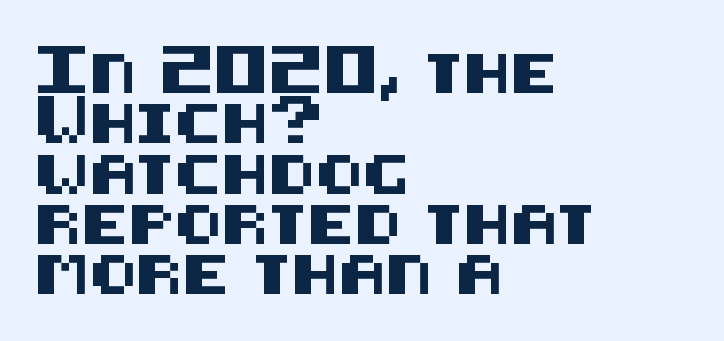
The image shows 39 px sans-serif type, upright; set left-aligned, normal line spacing (1.29x), normal letter spacing, not underlined; medium stroke contrast and a large x-height.
